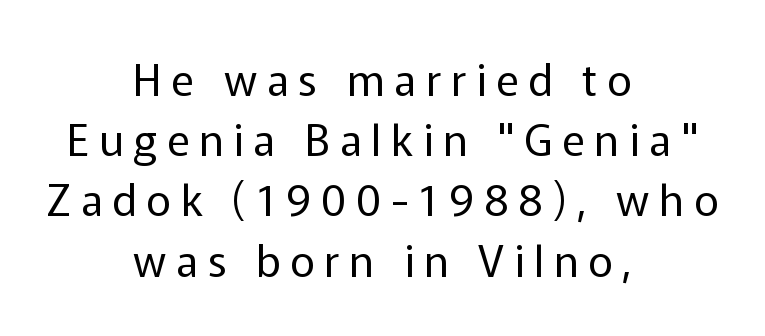
Q: Is the text bold? A: No.
Q: Is the text italic (slanted)? A: No, it is upright.
Q: Is the typeface a serif or a sans-serif typeface? A: Sans-serif.
Q: Is the text underlined? A: No.
Q: How is the paragraph aligned? A: Centered.
Q: Is the spacing between letters normal or unusually wide? A: Unusually wide.
Q: Is the spacing between lines tight, normal or loose? A: Normal.
Q: Width (condensed, normal, or wide)? A: Normal.
Q: Stroke contrast? A: Low.
Q: x-height? A: Medium.
Q: Monospaced? A: No.
